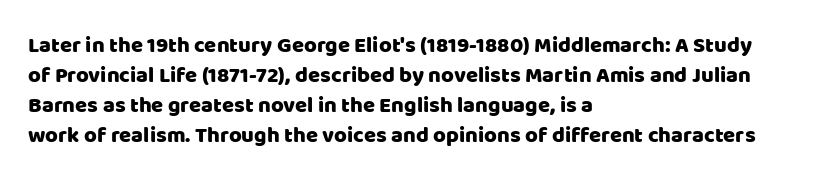
Q: Is the text italic (slanted)? A: No, it is upright.
Q: Is the text underlined? A: No.
Q: How is the paragraph aligned? A: Left-aligned.
Q: Is the spacing between letters normal or unusually wide? A: Normal.
Q: Is the spacing between lines tight, normal or loose? A: Normal.
